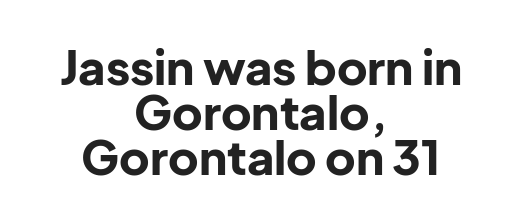
The image shows 47 px bold sans-serif type, upright; set centered, tight line spacing (0.96x), normal letter spacing, not underlined; low stroke contrast and a medium x-height.
